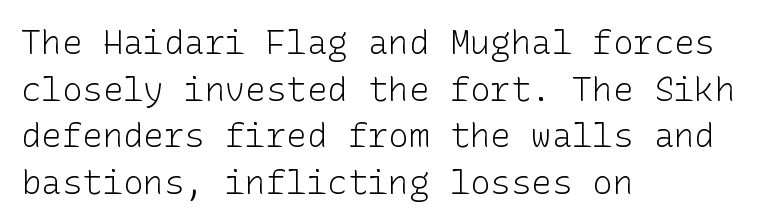
Q: Is the text bold? A: No.
Q: Is the text italic (slanted)? A: No, it is upright.
Q: Is the typeface a serif or a sans-serif typeface? A: Sans-serif.
Q: Is the text underlined? A: No.
Q: How is the paragraph aligned? A: Left-aligned.
Q: Is the spacing between letters normal or unusually wide? A: Normal.
Q: Is the spacing between lines tight, normal or loose? A: Normal.
Q: Width (condensed, normal, or wide)? A: Normal.
Q: Stroke contrast? A: Low.
Q: x-height? A: Medium.
